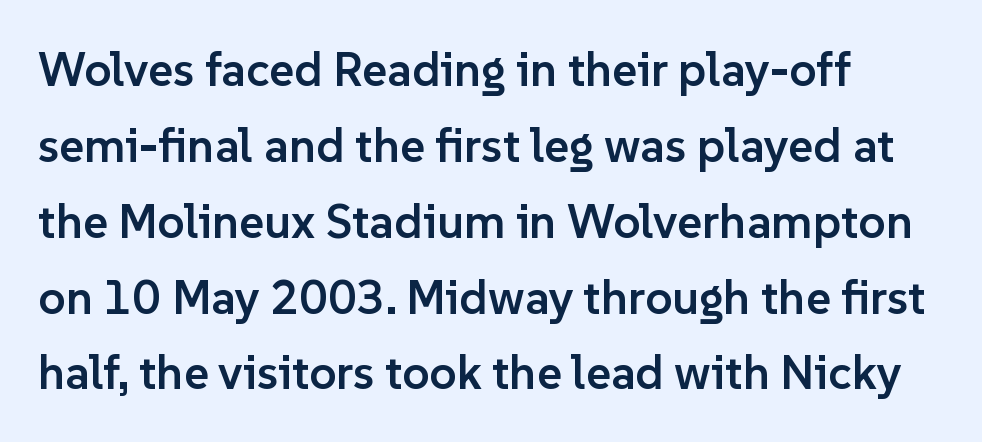
{"serif": "no", "italic": "no", "bold": "semi", "weight": "semibold", "width": "normal", "stroke_contrast": "low", "x_height": "medium", "monospaced": "no", "underline": "no", "align": "left", "line_spacing": "normal", "line_spacing_ratio": 1.58, "letter_spacing": "normal", "letter_spacing_em": 0.0, "glyph_px": 48}
